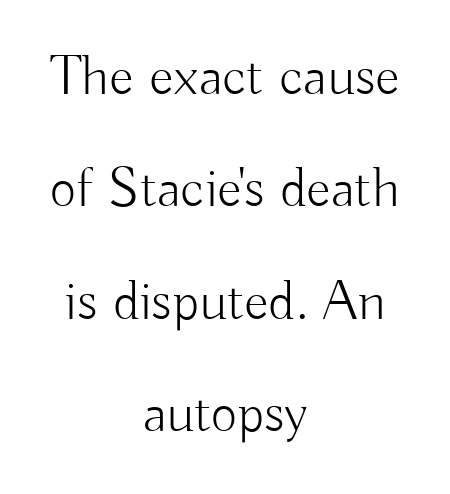
Are there feet on the stems? There aren't — it's a sans. Every row of glyphs is offset so its center matches the block's center. The cut favours lightness, reaching ordinary text weight at its darkest. Is there much room between lines? Yes — plenty of vertical air separates them. The letters sit at their default tracking, neither squeezed nor spread.
